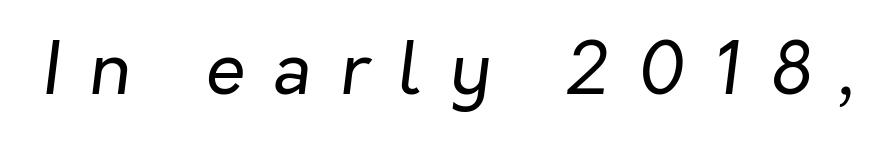
Q: Is the text bold? A: No.
Q: Is the text italic (slanted)? A: Yes, it leans right by about 7 degrees.
Q: Is the text underlined? A: No.
Q: Is the spacing between letters normal or unusually wide? A: Unusually wide.
Q: Width (condensed, normal, or wide)? A: Normal.
Q: Stroke contrast? A: Low.
Q: x-height? A: Medium.
Q: Monospaced? A: No.
